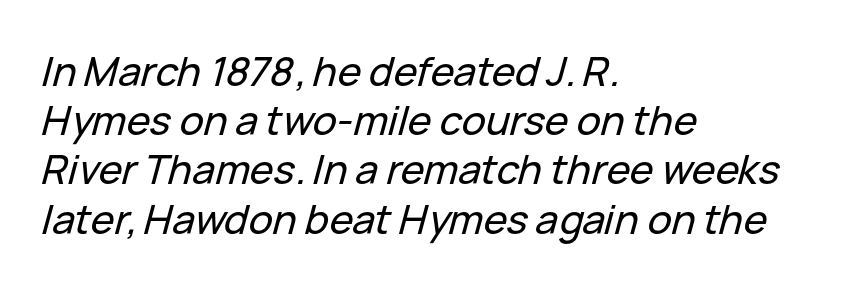
Glyph-to-glyph distance matches everyday printed text. The zone under the glyphs is completely vacant. Looks like regular typesetting: each glyph gets only the width it needs. The rendering anchors every line to the left-hand side.
